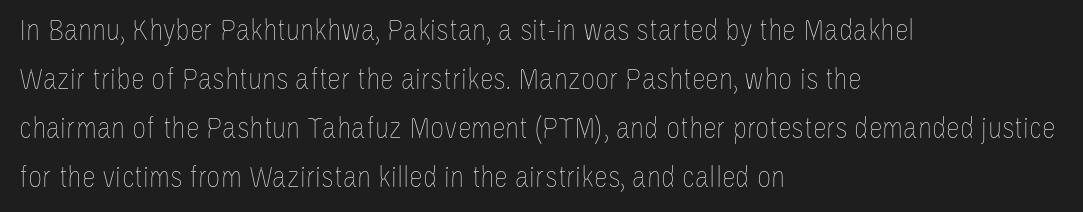
Q: Is the text bold? A: No.
Q: Is the text italic (slanted)? A: No, it is upright.
Q: Is the text underlined? A: No.
Q: How is the paragraph aligned? A: Left-aligned.
Q: Is the spacing between letters normal or unusually wide? A: Normal.
Q: Is the spacing between lines tight, normal or loose? A: Normal.
Q: Width (condensed, normal, or wide)? A: Condensed.
Q: Stroke contrast? A: Low.
Q: x-height? A: Large.
Q: Monospaced? A: No.
